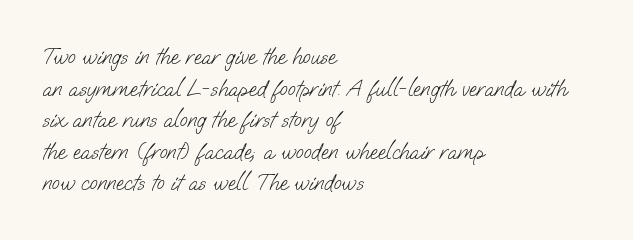
Q: Is the text bold? A: No.
Q: Is the text underlined? A: No.
Q: How is the paragraph aligned? A: Left-aligned.
Q: Is the spacing between letters normal or unusually wide? A: Normal.
Q: Is the spacing between lines tight, normal or loose? A: Normal.
